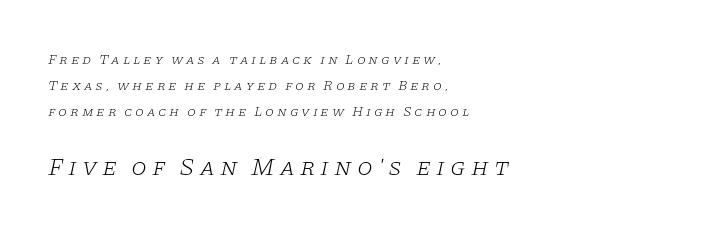
The rendering applies a slant to the glyphs. Stems here are at most as thick as an everyday book face. Here the second block reads like a headline and the first like body copy. Line starts are locked; line ends wander. Loose tracking; the words dissolve into strings of separated letters.
